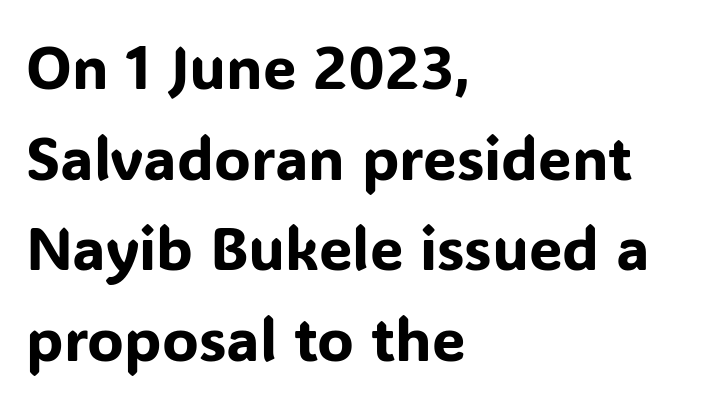
The type sits square on the baseline with zero lean. The ragged edge is on the right, which tells us the setting is flush left. The passage shown stacks its lines at a standard gap. The letters advance in unequal steps, a hallmark of proportional type. Compared with typical body copy, the letter spacing here is the same.
